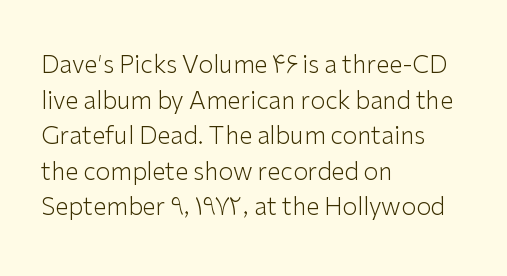
Q: Is the text bold? A: No.
Q: Is the text italic (slanted)? A: No, it is upright.
Q: Is the text underlined? A: No.
Q: How is the paragraph aligned? A: Left-aligned.
Q: Is the spacing between letters normal or unusually wide? A: Normal.
Q: Is the spacing between lines tight, normal or loose? A: Normal.
